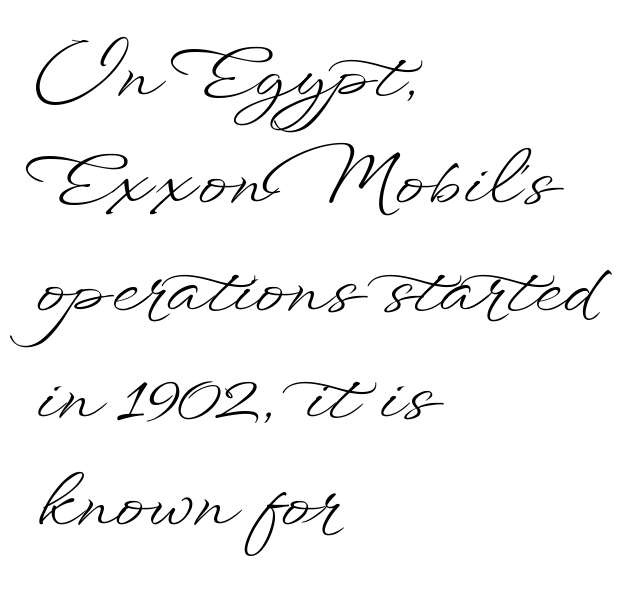
Spacing between characters is what you'd get straight out of the box. Spacing verdict: proportional, widths tailored to each character. No word sits above an underline. Horizontally, the lines are justified to the leading edge only. Heaviness? Minimal to ordinary, like unemphasized prose.
